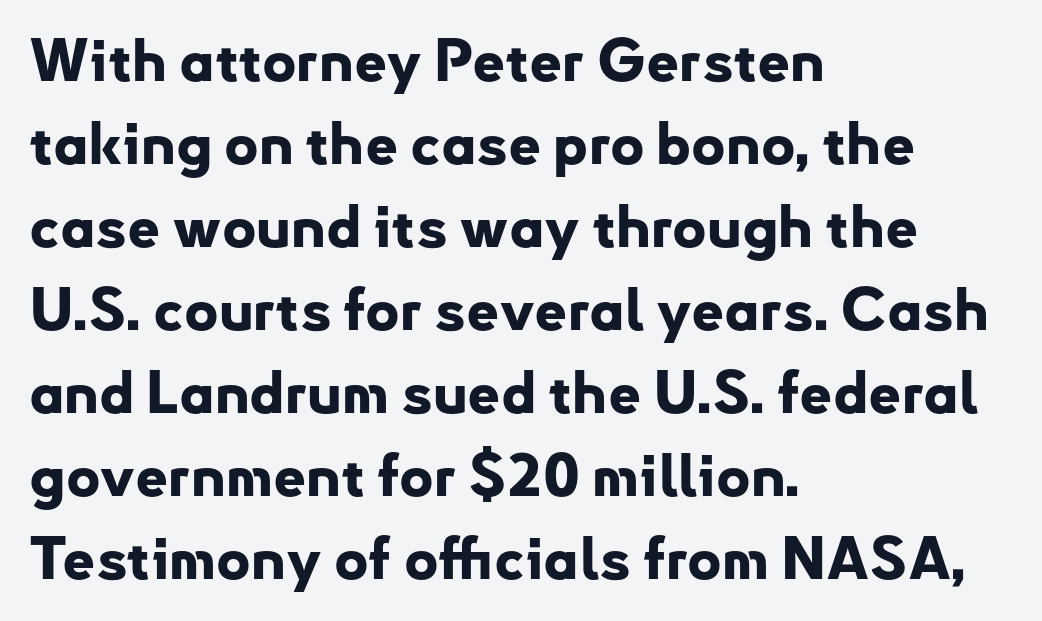
Q: Is the text bold? A: Yes.
Q: Is the text italic (slanted)? A: No, it is upright.
Q: Is the typeface a serif or a sans-serif typeface? A: Sans-serif.
Q: Is the text underlined? A: No.
Q: How is the paragraph aligned? A: Left-aligned.
Q: Is the spacing between letters normal or unusually wide? A: Normal.
Q: Is the spacing between lines tight, normal or loose? A: Normal.
Q: Width (condensed, normal, or wide)? A: Normal.
Q: Stroke contrast? A: Low.
Q: x-height? A: Small.
Q: Monospaced? A: No.
